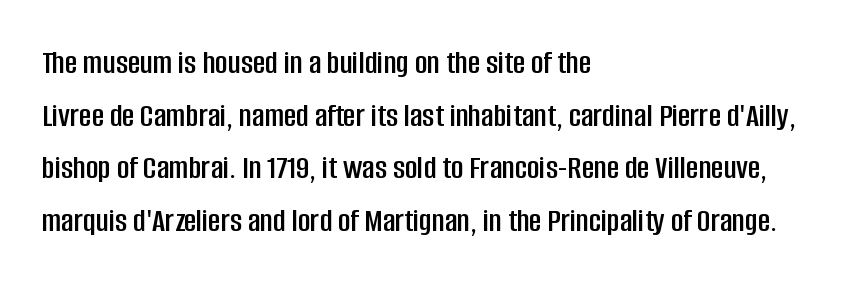
{"serif": "no", "italic": "no", "width": "condensed", "stroke_contrast": "low", "x_height": "large", "monospaced": "no", "underline": "no", "align": "left", "line_spacing": "normal", "line_spacing_ratio": 1.55, "letter_spacing": "normal", "letter_spacing_em": 0.0, "glyph_px": 34}
